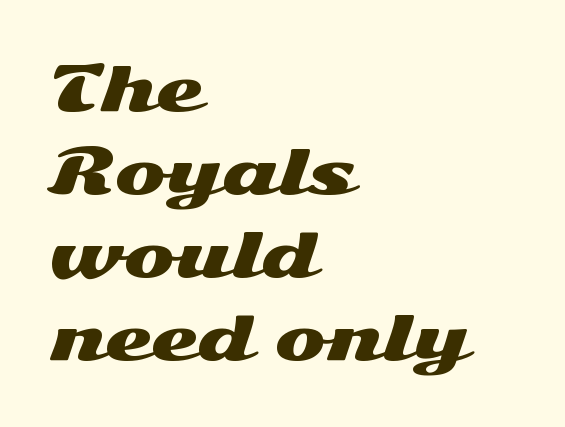
The image shows 61 px wide sans-serif type; set left-aligned, normal line spacing (1.36x), normal letter spacing, not underlined; medium stroke contrast and a medium x-height.
